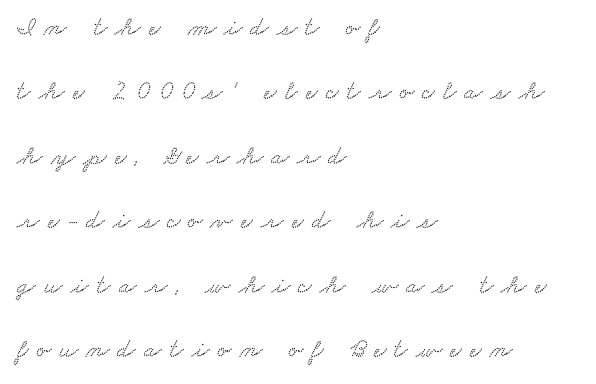
Leading: increased. Horizontal alignment here is leftward, the default for most running prose. Observe the wide spacing: letters keep a clear distance from each other. A bare baseline throughout the passage.
